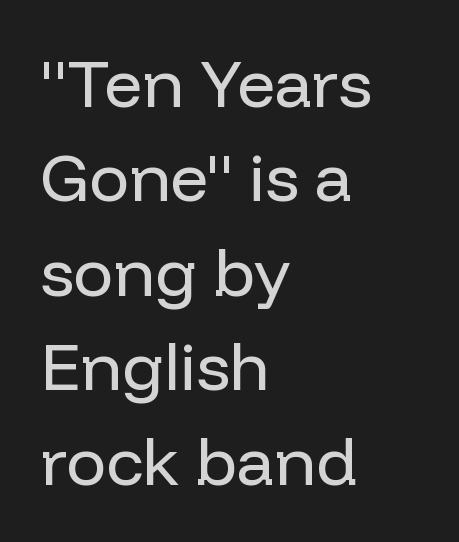
Q: Is the text bold? A: No.
Q: Is the text italic (slanted)? A: No, it is upright.
Q: Is the typeface a serif or a sans-serif typeface? A: Sans-serif.
Q: Is the text underlined? A: No.
Q: How is the paragraph aligned? A: Left-aligned.
Q: Is the spacing between letters normal or unusually wide? A: Normal.
Q: Is the spacing between lines tight, normal or loose? A: Normal.
Q: Width (condensed, normal, or wide)? A: Normal.
Q: Stroke contrast? A: Low.
Q: x-height? A: Medium.
Q: Monospaced? A: No.
